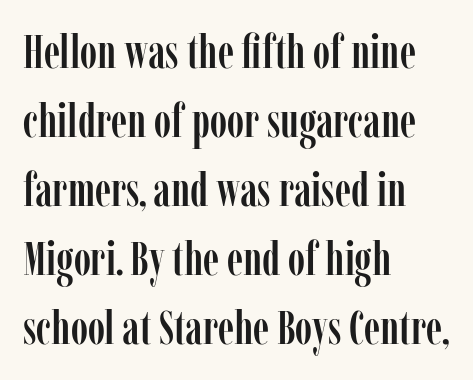
The image shows 47 px condensed serif type, upright; set left-aligned, normal line spacing (1.47x), normal letter spacing, not underlined; low stroke contrast and a medium x-height.
